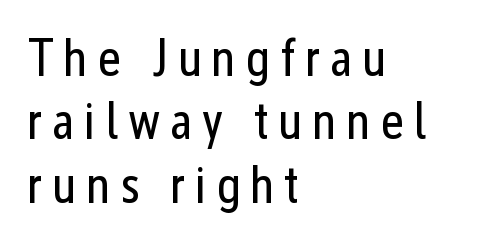
The image shows 52 px regular-weight, condensed sans-serif type, upright; set left-aligned, line spacing 1.22x, not underlined; low stroke contrast and a medium x-height.
